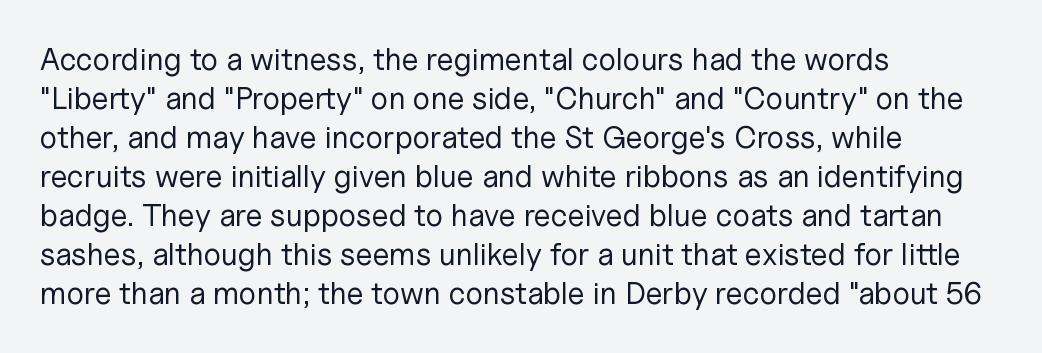
Line beginnings align vertically; line endings do not. The letters look calm and open, with moderate or lighter stems. Words appear dense and cohesive because spacing is normal. The typeface chosen for these lines omits serifs. The specimen omits any rule beneath the text block's lines. The leading is moderate, giving the passage an even texture.
